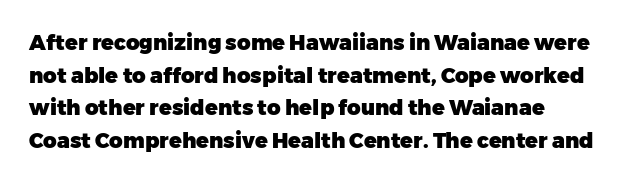
{"italic": "no", "bold": "yes", "underline": "no", "line_spacing": "normal", "line_spacing_ratio": 1.55, "letter_spacing": "normal", "letter_spacing_em": 0.0, "glyph_px": 21}
